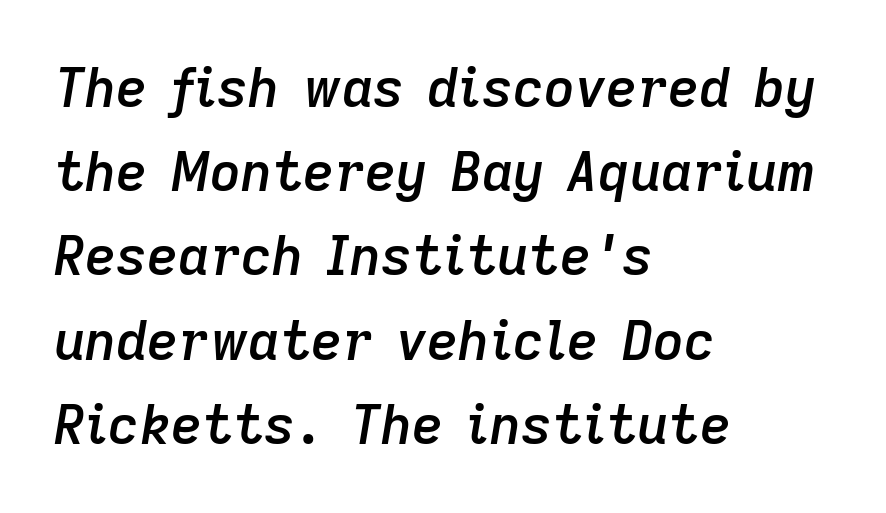
{"italic": "yes", "lean": "right", "slant_degrees": 9, "bold": "semi", "weight": "semibold", "width": "normal", "stroke_contrast": "low", "x_height": "medium", "monospaced": "no", "underline": "no", "align": "left", "line_spacing": "normal", "line_spacing_ratio": 1.56, "letter_spacing": "normal", "letter_spacing_em": 0.0, "glyph_px": 54}
